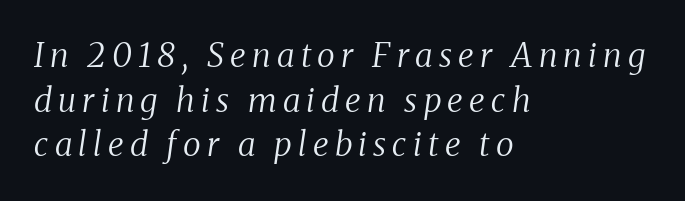
This sample uses a serif face. On a weight scale, this lands at 450 or below. Observe the lean: these are italic letterforms. The glyphs are unaccompanied by any horizontal stroke below them. Where is the straight margin? On the left.
